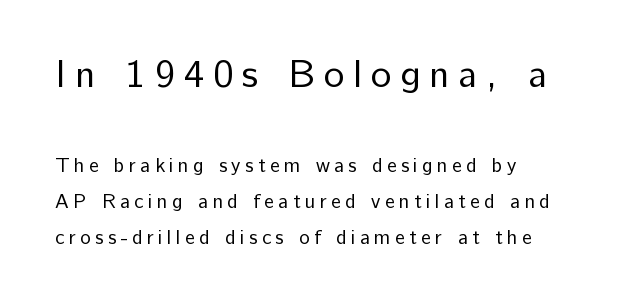
Q: Is the text bold? A: No.
Q: Is the text italic (slanted)? A: No, it is upright.
Q: Is the typeface a serif or a sans-serif typeface? A: Sans-serif.
Q: Is the text underlined? A: No.
Q: How is the paragraph aligned? A: Left-aligned.
Q: Is the spacing between letters normal or unusually wide? A: Unusually wide.
Q: Which block of text is set in a larger size, the first (top) or the second (bottom)? A: The first (top) one.
Q: Width (condensed, normal, or wide)? A: Normal.
Q: Stroke contrast? A: Low.
Q: x-height? A: Medium.
Q: Monospaced? A: No.
